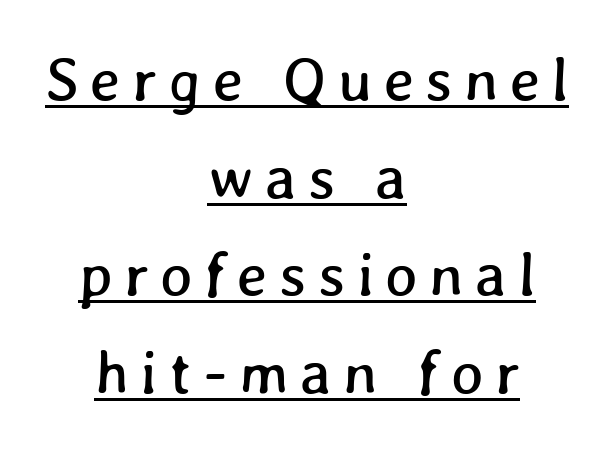
{"width": "normal", "stroke_contrast": "low", "x_height": "medium", "monospaced": "no", "underline": "yes", "align": "center", "line_spacing": "normal", "line_spacing_ratio": 1.6, "glyph_px": 61}
